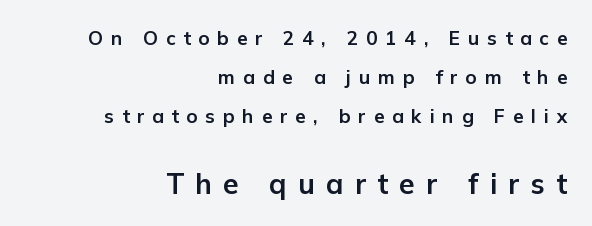
Q: Is the text bold? A: Yes.
Q: Is the text italic (slanted)? A: No, it is upright.
Q: Is the typeface a serif or a sans-serif typeface? A: Sans-serif.
Q: Is the text underlined? A: No.
Q: How is the paragraph aligned? A: Right-aligned.
Q: Is the spacing between letters normal or unusually wide? A: Unusually wide.
Q: Is the spacing between lines tight, normal or loose? A: Loose.
Q: Which block of text is set in a larger size, the first (top) or the second (bottom)? A: The second (bottom) one.
Q: Width (condensed, normal, or wide)? A: Normal.
Q: Stroke contrast? A: Low.
Q: x-height? A: Medium.
Q: Monospaced? A: No.
